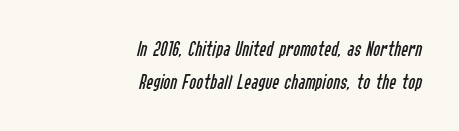
Q: Is the text bold? A: No.
Q: Is the text italic (slanted)? A: Yes, it leans right by about 14 degrees.
Q: Is the text underlined? A: No.
Q: How is the paragraph aligned? A: Right-aligned.
Q: Is the spacing between letters normal or unusually wide? A: Normal.
Q: Is the spacing between lines tight, normal or loose? A: Normal.
